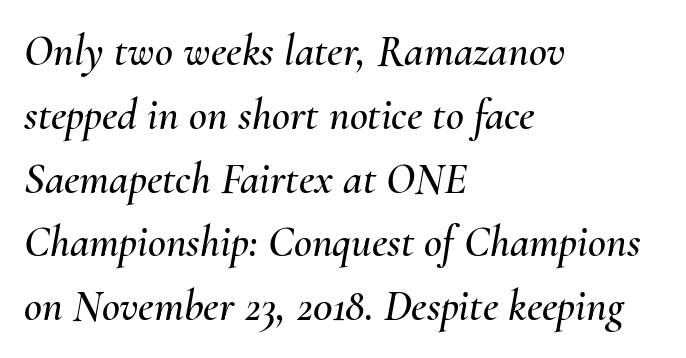
Q: Is the text italic (slanted)? A: Yes, it leans right by about 10 degrees.
Q: Is the text underlined? A: No.
Q: How is the paragraph aligned? A: Left-aligned.
Q: Is the spacing between letters normal or unusually wide? A: Normal.
Q: Is the spacing between lines tight, normal or loose? A: Normal.
Q: Width (condensed, normal, or wide)? A: Normal.
Q: Stroke contrast? A: Medium.
Q: x-height? A: Small.
Q: Monospaced? A: No.
